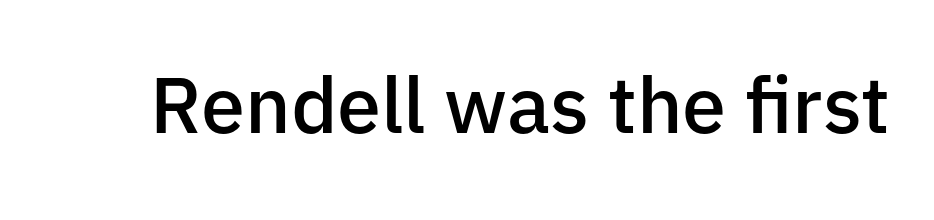
{"serif": "no", "italic": "no", "bold": "semi", "weight": "semibold", "width": "normal", "stroke_contrast": "low", "x_height": "medium", "monospaced": "no", "underline": "no", "letter_spacing": "normal", "letter_spacing_em": 0.0, "glyph_px": 79}
